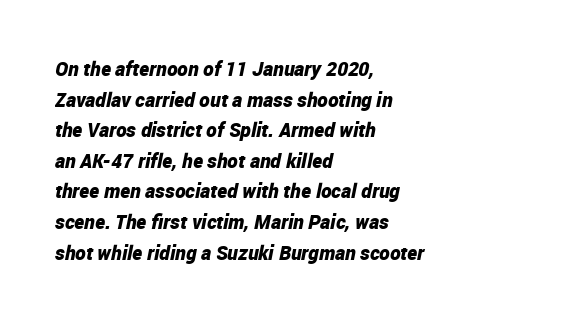
Q: Is the text bold? A: Yes.
Q: Is the text italic (slanted)? A: Yes, it leans right by about 12 degrees.
Q: Is the text underlined? A: No.
Q: How is the paragraph aligned? A: Left-aligned.
Q: Is the spacing between letters normal or unusually wide? A: Normal.
Q: Is the spacing between lines tight, normal or loose? A: Normal.
